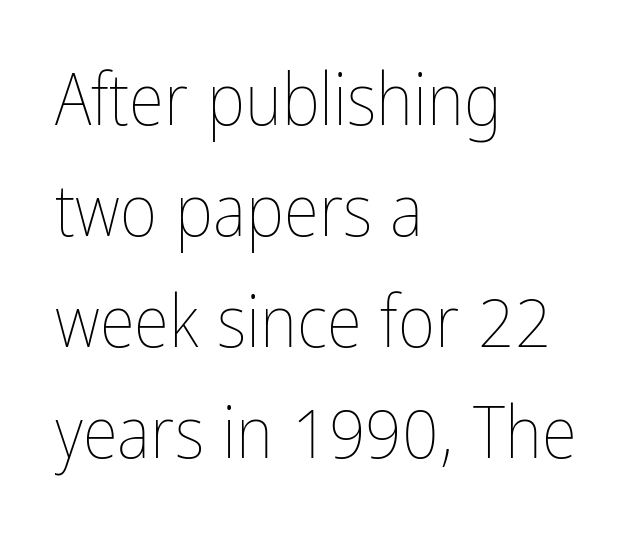
Q: Is the text bold? A: No.
Q: Is the text italic (slanted)? A: No, it is upright.
Q: Is the text underlined? A: No.
Q: How is the paragraph aligned? A: Left-aligned.
Q: Is the spacing between letters normal or unusually wide? A: Normal.
Q: Is the spacing between lines tight, normal or loose? A: Normal.
Q: Width (condensed, normal, or wide)? A: Condensed.
Q: Stroke contrast? A: Low.
Q: x-height? A: Medium.
Q: Monospaced? A: No.
